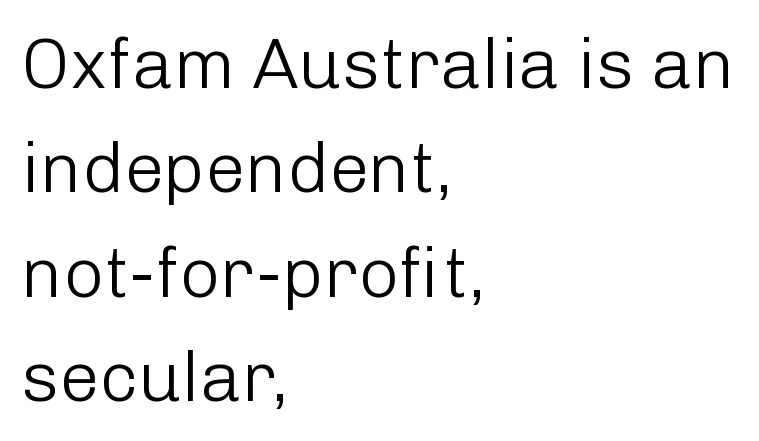
{"serif": "no", "italic": "no", "bold": "no", "weight": "light", "width": "normal", "stroke_contrast": "low", "x_height": "medium", "monospaced": "no", "underline": "no", "align": "left", "line_spacing": "normal", "line_spacing_ratio": 1.47, "letter_spacing": "normal", "letter_spacing_em": 0.0, "glyph_px": 71}
